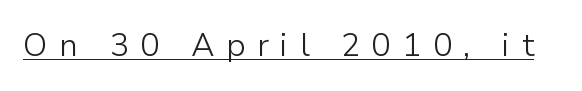
In terms of letterform style, serifs are entirely absent. The passage shown is typed in a proportional face where columns would drift. You can see a thin bar hugging the bottom of the glyphs. Is the stroke heavy? The answer is a plain regular-or-lighter. Notice how the stems are strictly vertical — no italics here. The rendering inserts visible extra space after every character.
